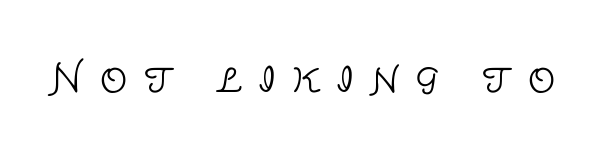
The image shows 39 px light sans-serif type; set unusually wide letter spacing (+0.42 em), not underlined; low stroke contrast and a large x-height.
